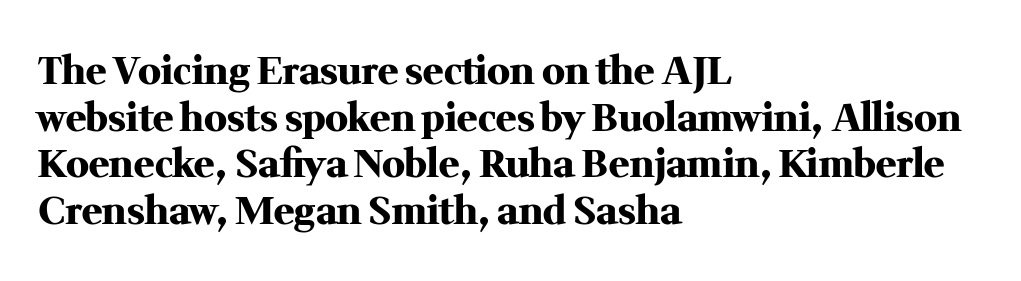
{"serif": "yes", "italic": "no", "bold": "yes", "weight": "heavy", "width": "normal", "stroke_contrast": "medium", "x_height": "medium", "monospaced": "no", "underline": "no", "align": "left", "line_spacing_ratio": 1.23, "letter_spacing": "normal", "letter_spacing_em": 0.0, "glyph_px": 38}
